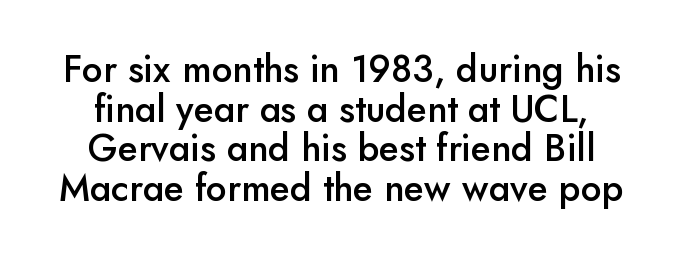
The image shows 37 px semibold sans-serif type, upright; set centered, tight line spacing (1.07x), normal letter spacing, not underlined; low stroke contrast and a small x-height.
